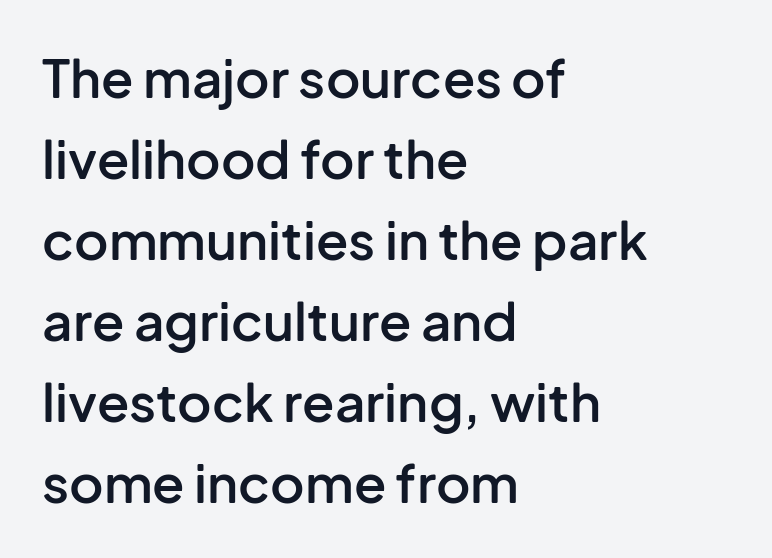
Every letter is mildly thick-stroked: semibold rather than bold. Check under the words: just untouched page. Line spacing here is normal. The rendering shows plain stroke endings on the letterforms — a sans-serif design. Glyph-to-glyph distance matches everyday printed text.
